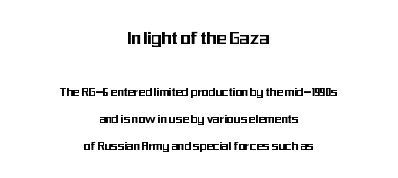
{"italic": "no", "underline": "no", "align": "center", "line_spacing": "loose", "line_spacing_ratio": 1.95, "letter_spacing": "normal", "letter_spacing_em": 0.0, "larger_block": "first", "size_ratio": 1.5, "glyph_px": 21}
